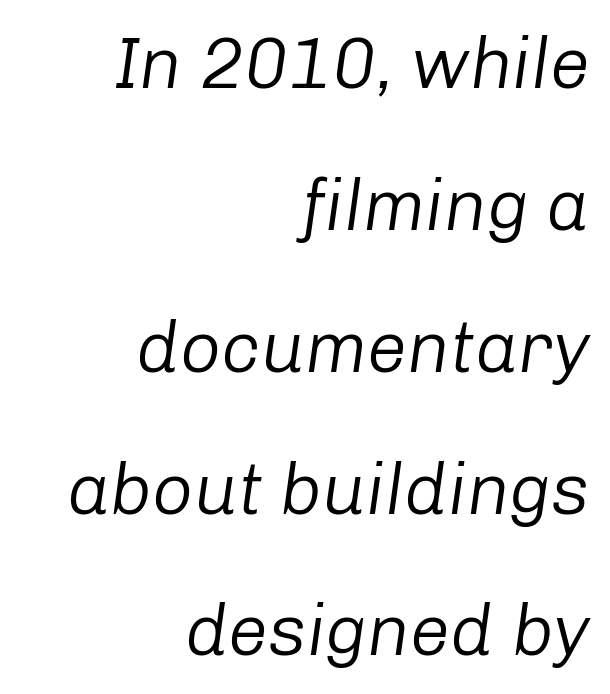
{"italic": "yes", "lean": "right", "slant_degrees": 8, "bold": "no", "weight": "regular", "width": "normal", "stroke_contrast": "low", "x_height": "medium", "monospaced": "no", "underline": "no", "align": "right", "line_spacing": "loose", "line_spacing_ratio": 1.97, "letter_spacing": "normal", "letter_spacing_em": 0.0, "glyph_px": 72}
